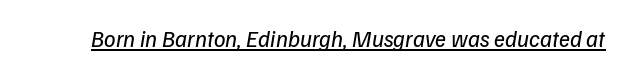
The image shows 23 px text type; set normal letter spacing, underlined.
